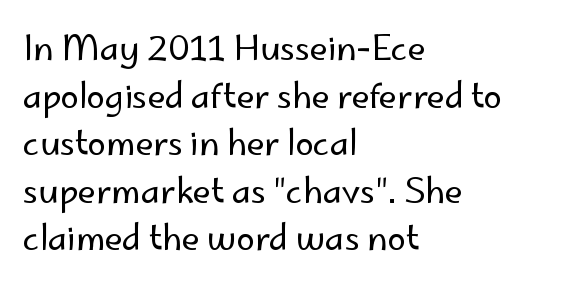
The letterforms sit shoulder to shoulder at normal distance. Line starts are locked; line ends wander. Varying glyph widths throughout — classic text-font behaviour. Glance below the letters and you will spot only blank space.
